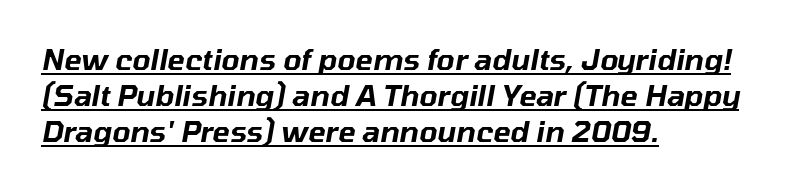
Q: Is the text italic (slanted)? A: Yes, it leans right by about 10 degrees.
Q: Is the text underlined? A: Yes.
Q: How is the paragraph aligned? A: Left-aligned.
Q: Is the spacing between letters normal or unusually wide? A: Normal.
Q: Is the spacing between lines tight, normal or loose? A: Normal.
Q: Width (condensed, normal, or wide)? A: Normal.
Q: Stroke contrast? A: Low.
Q: x-height? A: Medium.
Q: Monospaced? A: No.
